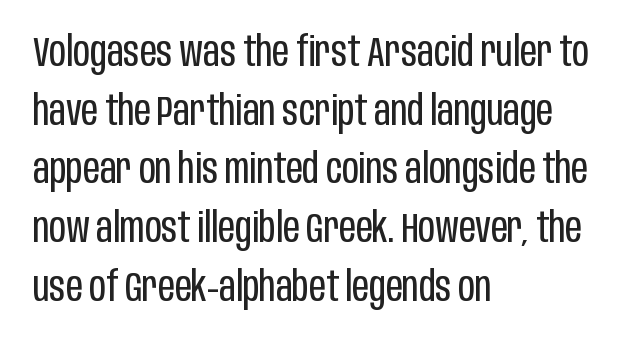
The image shows 41 px regular-weight, condensed sans-serif type, upright; set left-aligned, normal line spacing (1.43x), normal letter spacing, not underlined; low stroke contrast and a large x-height.
